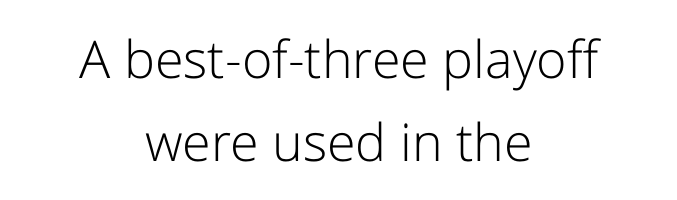
The image shows 52 px light sans-serif type, upright; set centered, normal line spacing (1.6x), normal letter spacing, not underlined; low stroke contrast and a medium x-height.
